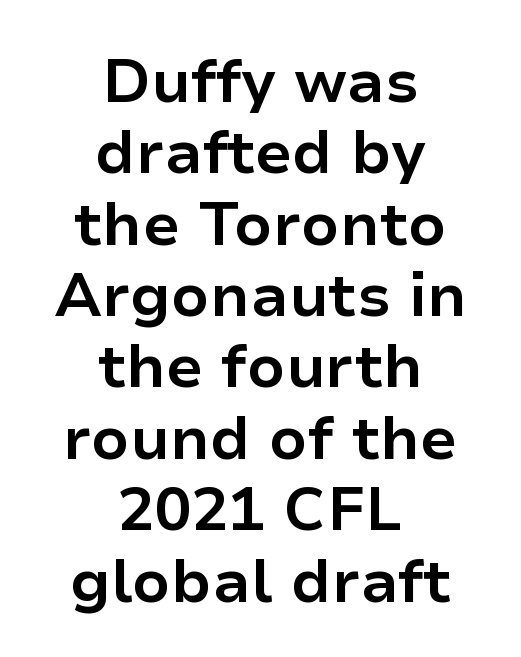
{"serif": "no", "italic": "no", "bold": "yes", "weight": "bold", "width": "normal", "stroke_contrast": "low", "x_height": "medium", "monospaced": "no", "underline": "no", "align": "center", "line_spacing_ratio": 1.17, "letter_spacing": "normal", "letter_spacing_em": 0.0, "glyph_px": 61}
